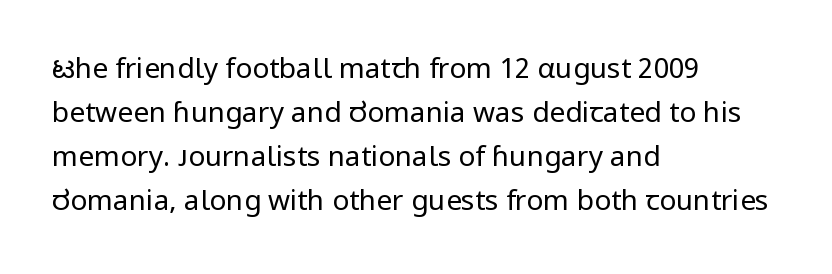
Unlike a traditional serif, this face leaves its strokes unadorned. Leftover space on each line is placed entirely after the last word. Is this a fixed-width face? No — the glyphs have proportional, varying widths. Has an underline been added? It has not. Style check: upright. Each stroke keeps to a modest, everyday thickness or less.
